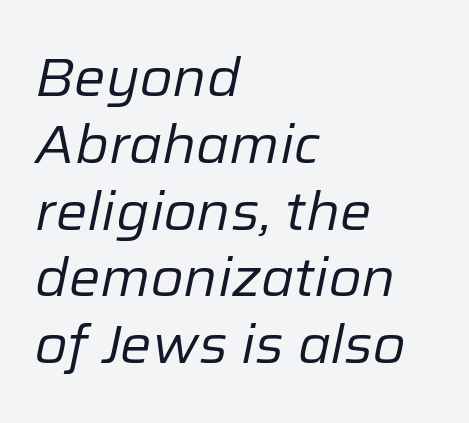
{"italic": "yes", "lean": "right", "slant_degrees": 12, "bold": "no", "weight": "regular", "width": "normal", "stroke_contrast": "low", "x_height": "medium", "monospaced": "no", "underline": "no", "align": "left", "line_spacing": "normal", "line_spacing_ratio": 1.26, "letter_spacing": "normal", "letter_spacing_em": 0.0, "glyph_px": 53}
